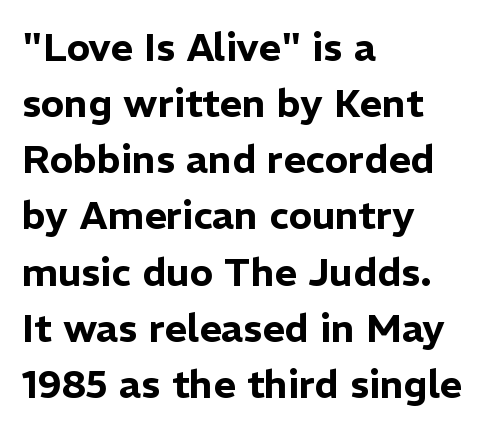
{"serif": "no", "italic": "no", "width": "normal", "stroke_contrast": "low", "x_height": "medium", "monospaced": "no", "underline": "no", "align": "left", "line_spacing": "normal", "line_spacing_ratio": 1.44, "letter_spacing": "normal", "letter_spacing_em": 0.0, "glyph_px": 39}
